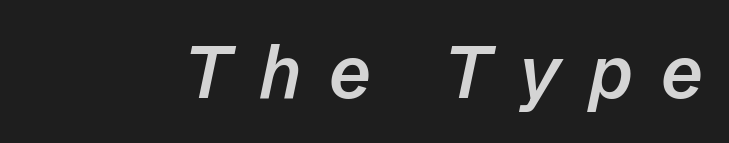
The image shows 73 px semibold type, italic (leaning right); set unusually wide letter spacing (+0.39 em), not underlined; low stroke contrast and a medium x-height.
